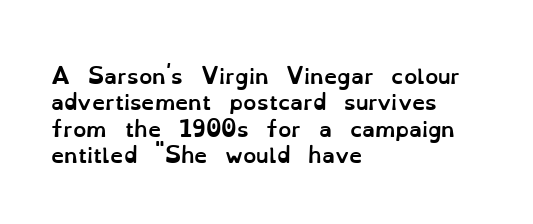
The image shows 21 px bold type, upright; set left-aligned, normal line spacing (1.26x), normal letter spacing, not underlined.
